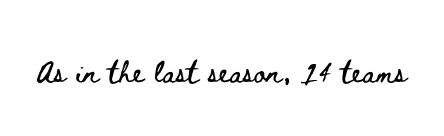
Glance below the letters and you will spot only blank space. A typesetter would call this proportional, since set widths differ per character. The type is set solid horizontally, with unmodified tracking.
